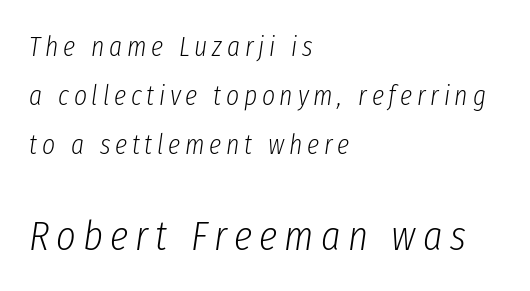
Q: Is the text bold? A: No.
Q: Is the text italic (slanted)? A: Yes, it leans right by about 8 degrees.
Q: Is the text underlined? A: No.
Q: How is the paragraph aligned? A: Left-aligned.
Q: Which block of text is set in a larger size, the first (top) or the second (bottom)? A: The second (bottom) one.
Q: Width (condensed, normal, or wide)? A: Condensed.
Q: Stroke contrast? A: Low.
Q: x-height? A: Medium.
Q: Monospaced? A: No.
